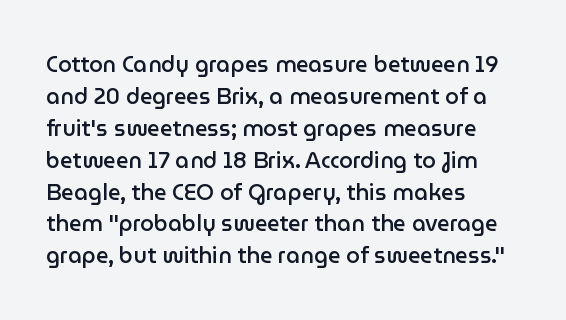
Q: Is the text bold? A: Semi-bold.
Q: Is the text italic (slanted)? A: No, it is upright.
Q: Is the text underlined? A: No.
Q: How is the paragraph aligned? A: Left-aligned.
Q: Is the spacing between letters normal or unusually wide? A: Normal.
Q: Is the spacing between lines tight, normal or loose? A: Normal.
